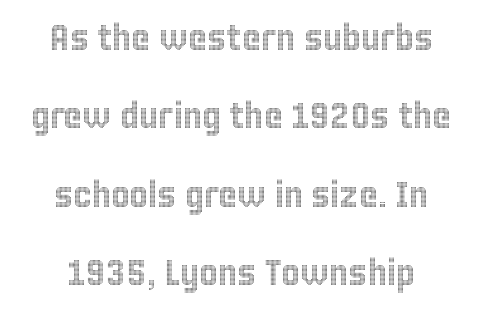
The image shows 36 px condensed type, upright; set loose line spacing (2.18x), normal letter spacing, not underlined; a large x-height.
